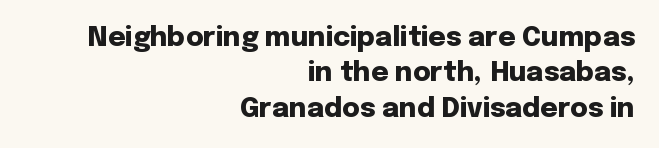
Horizontal alignment here is rightward, an uncommon choice for prose. The letters stand upright; this is a roman face. Rule under the text: the space is simply empty. Pretty heavy lettering here — definitely bold.
